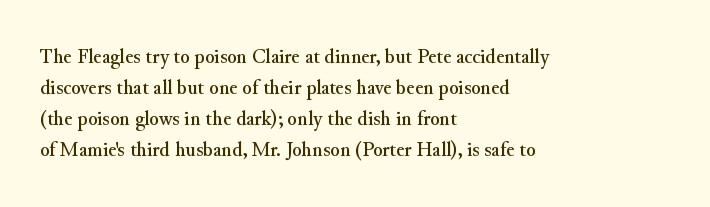
Q: Is the text italic (slanted)? A: No, it is upright.
Q: Is the text underlined? A: No.
Q: How is the paragraph aligned? A: Left-aligned.
Q: Is the spacing between letters normal or unusually wide? A: Normal.
Q: Is the spacing between lines tight, normal or loose? A: Normal.
